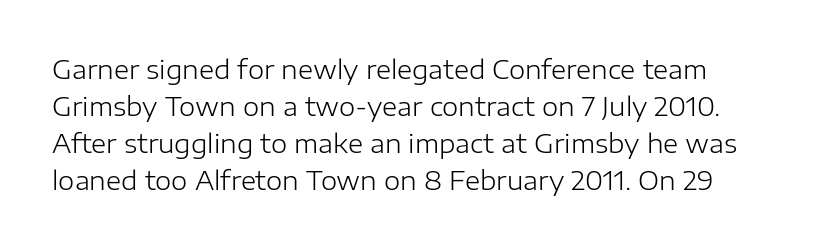
How would I describe the line gaps? Plain and ordinary. Stems here are at most as thick as an everyday book face. Does extra space separate the letters? No, they use regular spacing. Rule under the text: the space is simply empty. Characters remain perfectly vertical along every line.
